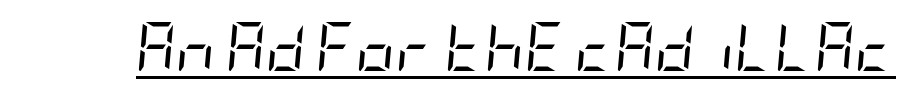
The image shows 49 px regular-weight, condensed type, italic (leaning right); set normal letter spacing, underlined; low stroke contrast and a large x-height.
